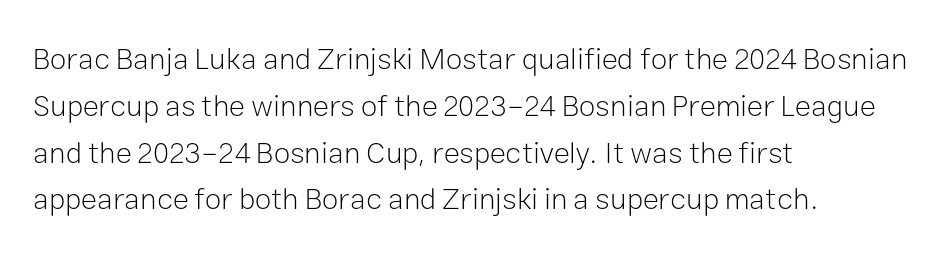
The image shows 30 px light sans-serif type, upright; set left-aligned, normal line spacing (1.56x), normal letter spacing, not underlined; low stroke contrast and a medium x-height.
